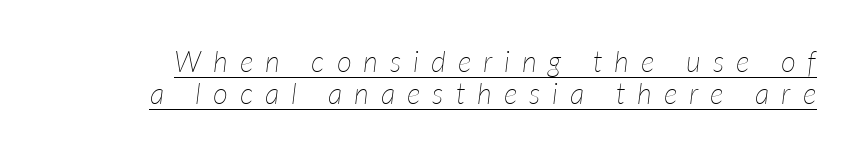
Q: Is the text bold? A: No.
Q: Is the text italic (slanted)? A: Yes, it leans right by about 7 degrees.
Q: Is the text underlined? A: Yes.
Q: Is the spacing between letters normal or unusually wide? A: Unusually wide.
Q: Is the spacing between lines tight, normal or loose? A: Tight.
Q: Width (condensed, normal, or wide)? A: Normal.
Q: Stroke contrast? A: Low.
Q: x-height? A: Medium.
Q: Monospaced? A: No.
